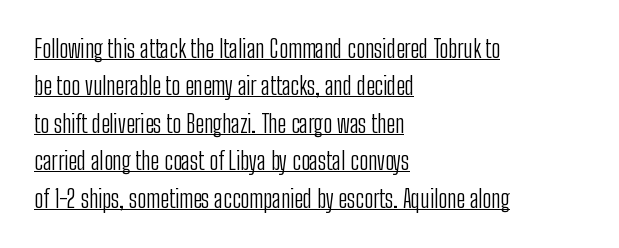
Q: Is the text bold? A: No.
Q: Is the text italic (slanted)? A: No, it is upright.
Q: Is the text underlined? A: Yes.
Q: How is the paragraph aligned? A: Left-aligned.
Q: Is the spacing between letters normal or unusually wide? A: Normal.
Q: Is the spacing between lines tight, normal or loose? A: Normal.
